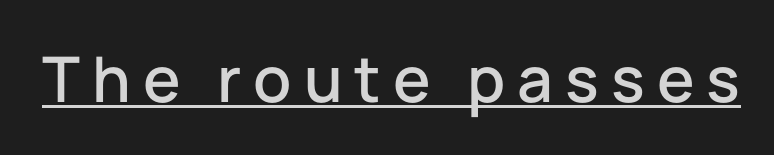
The specimen includes a rule beneath the text block's lines. Here the designer chose a conventional face with non-uniform glyph widths. Upright lettering throughout. Stroke terminals: plain, sans-serif.
